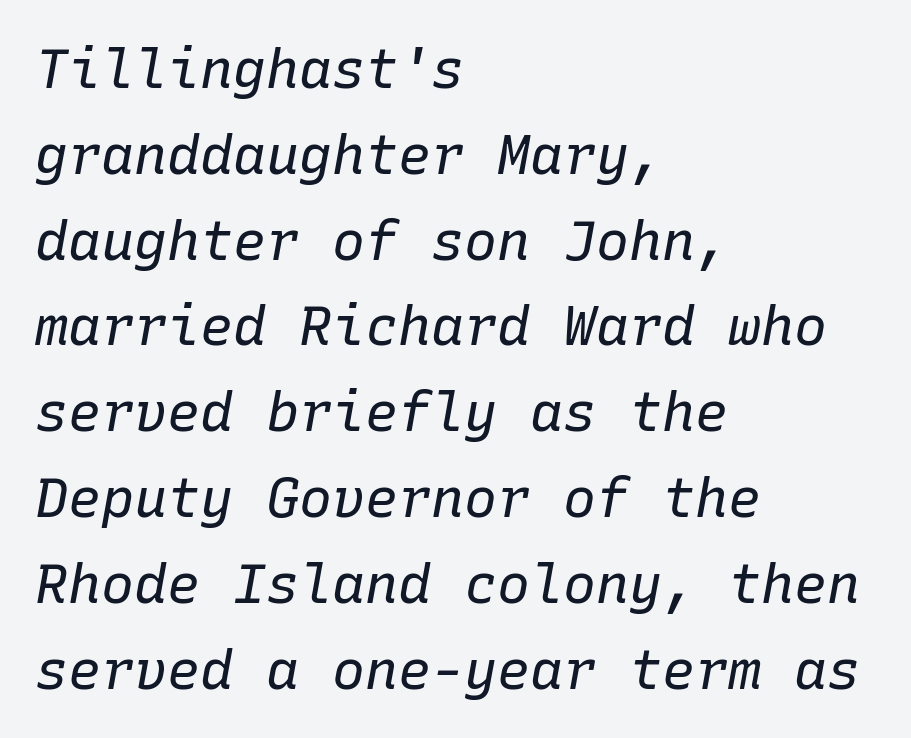
Q: Is the text bold? A: No.
Q: Is the text italic (slanted)? A: Yes, it leans right by about 10 degrees.
Q: Is the text underlined? A: No.
Q: How is the paragraph aligned? A: Left-aligned.
Q: Is the spacing between letters normal or unusually wide? A: Normal.
Q: Is the spacing between lines tight, normal or loose? A: Normal.
Q: Width (condensed, normal, or wide)? A: Normal.
Q: Stroke contrast? A: Low.
Q: x-height? A: Medium.
Q: Monospaced? A: Yes.
